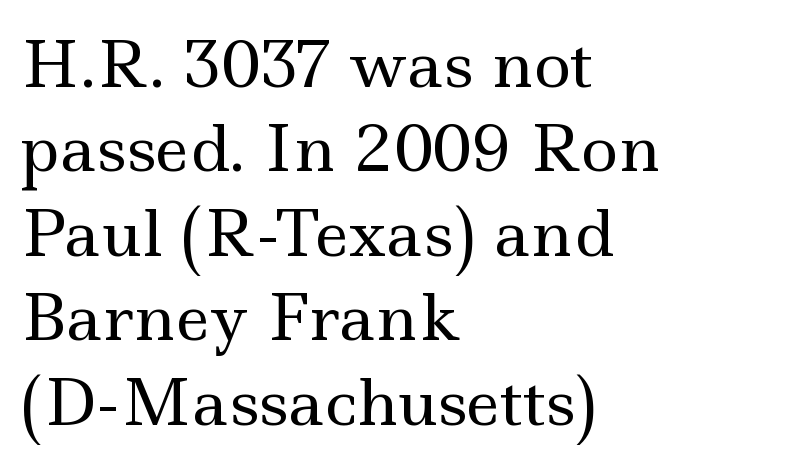
The image shows 63 px regular-weight, wide serif type, upright; set left-aligned, normal line spacing (1.34x), normal letter spacing, not underlined; a small x-height.
